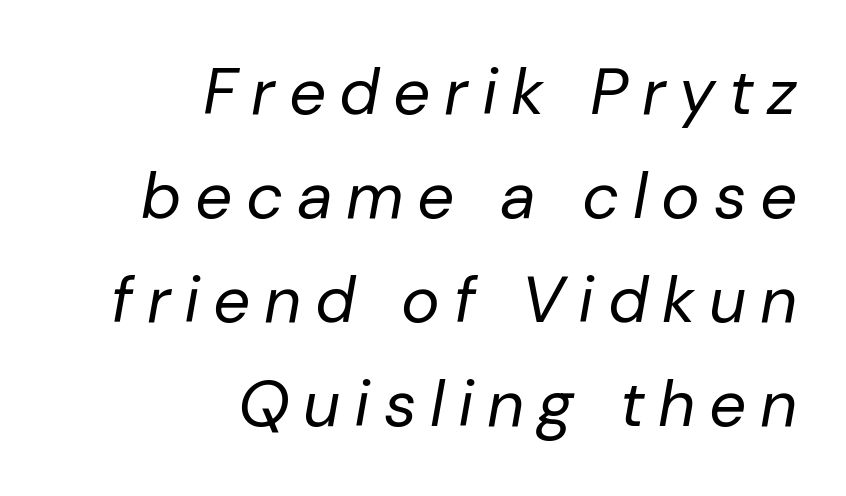
{"italic": "yes", "lean": "right", "slant_degrees": 10, "bold": "no", "weight": "regular", "width": "normal", "stroke_contrast": "low", "x_height": "medium", "monospaced": "no", "underline": "no", "align": "right", "line_spacing": "normal", "line_spacing_ratio": 1.6, "letter_spacing": "wide", "letter_spacing_em": 0.21, "glyph_px": 65}
